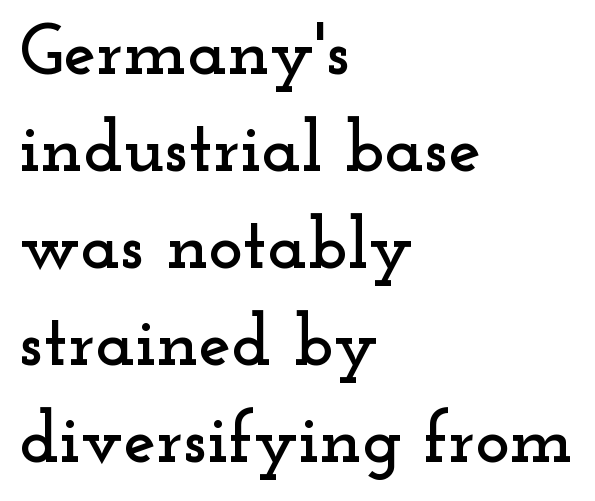
The image shows 73 px wide serif type, upright; set left-aligned, normal line spacing (1.33x), normal letter spacing, not underlined; low stroke contrast and a small x-height.
